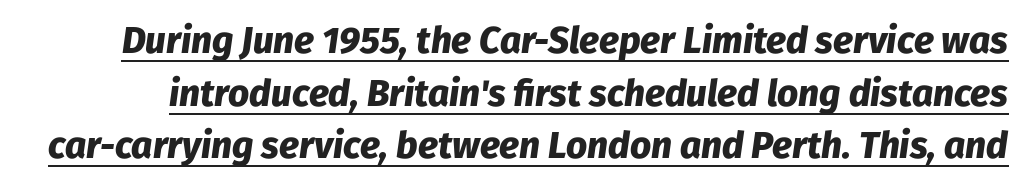
The image shows 37 px heavy type, italic (leaning right); set normal line spacing (1.42x), normal letter spacing, underlined; low stroke contrast and a medium x-height.
